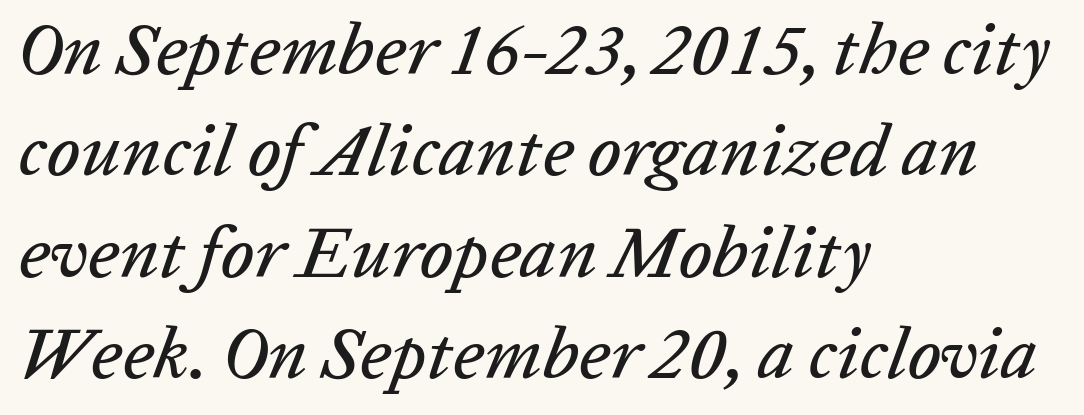
Q: Is the text italic (slanted)? A: Yes, it leans right by about 20 degrees.
Q: Is the text underlined? A: No.
Q: How is the paragraph aligned? A: Left-aligned.
Q: Is the spacing between letters normal or unusually wide? A: Normal.
Q: Is the spacing between lines tight, normal or loose? A: Normal.
Q: Width (condensed, normal, or wide)? A: Normal.
Q: Stroke contrast? A: Low.
Q: x-height? A: Medium.
Q: Monospaced? A: No.
